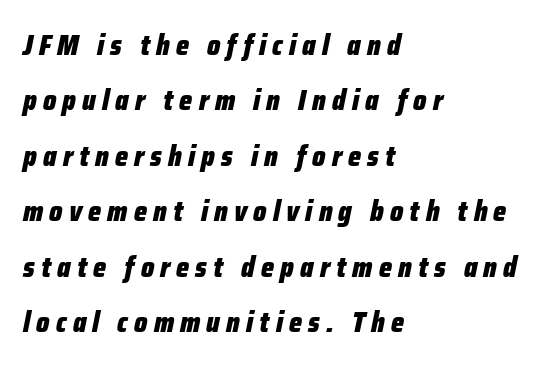
Q: Is the text bold? A: Yes.
Q: Is the text italic (slanted)? A: Yes, it leans right by about 12 degrees.
Q: Is the text underlined? A: No.
Q: How is the paragraph aligned? A: Left-aligned.
Q: Is the spacing between letters normal or unusually wide? A: Unusually wide.
Q: Is the spacing between lines tight, normal or loose? A: Loose.
Q: Width (condensed, normal, or wide)? A: Condensed.
Q: Stroke contrast? A: Low.
Q: x-height? A: Medium.
Q: Monospaced? A: No.
